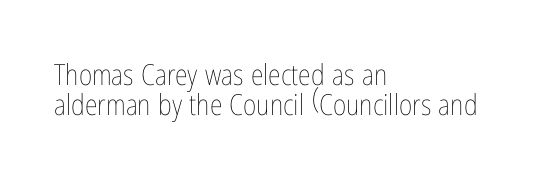
{"italic": "no", "bold": "no", "weight": "thin", "width": "condensed", "stroke_contrast": "low", "x_height": "medium", "monospaced": "no", "underline": "no", "align": "left", "line_spacing": "tight", "line_spacing_ratio": 1.04, "letter_spacing": "normal", "letter_spacing_em": 0.0, "glyph_px": 29}
